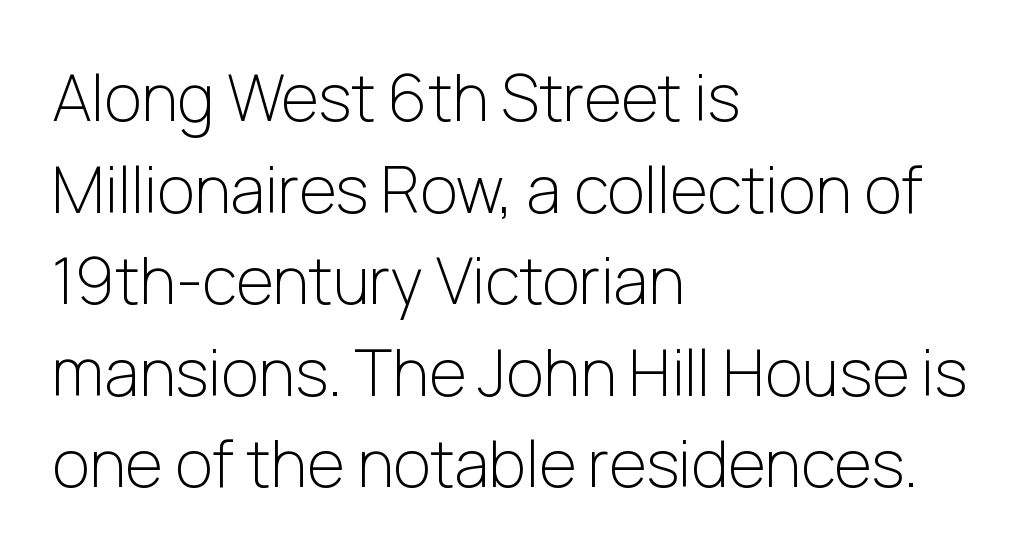
The vertical gap from one line to the next is medium. The foot of each line stays bare and open. Stem width sits at or under what a default text font uses. The glyphs in this specimen are sans serif. This sample is left-justified, so line endings fall wherever the words run out.
